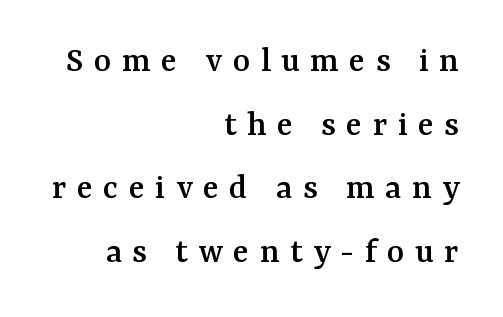
Q: Is the text italic (slanted)? A: No, it is upright.
Q: Is the typeface a serif or a sans-serif typeface? A: Serif.
Q: Is the text underlined? A: No.
Q: How is the paragraph aligned? A: Right-aligned.
Q: Is the spacing between letters normal or unusually wide? A: Unusually wide.
Q: Width (condensed, normal, or wide)? A: Normal.
Q: Stroke contrast? A: Medium.
Q: x-height? A: Medium.
Q: Monospaced? A: No.
